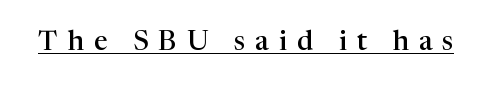
{"italic": "no", "bold": "semi", "underline": "yes", "letter_spacing": "wide", "letter_spacing_em": 0.37, "glyph_px": 27}
